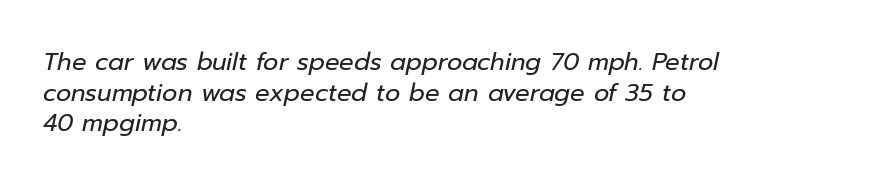
The characters are drawn with everyday or finer stroke widths. The passage shown stacks its lines at a standard gap. Just letters on the line, the space beneath them empty. This sample uses plain, unmodified letter spacing. Italic: yes, the glyphs are oblique.
